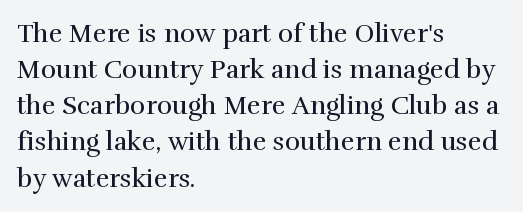
The image shows 26 px text type, upright; set left-aligned, normal line spacing (1.39x), normal letter spacing, not underlined.
